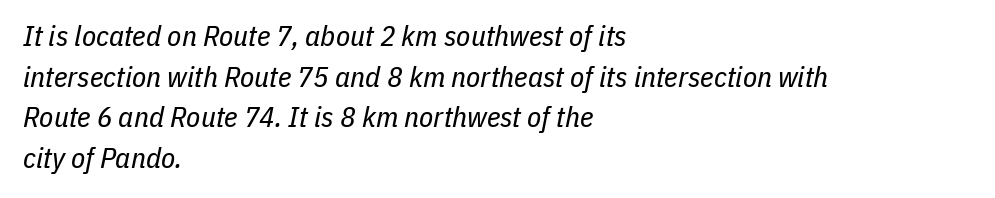
What stands out about the letter spacing? Nothing — it is the standard amount. Here the designer chose a conventional face with non-uniform glyph widths. The compositor pushed each line to the left boundary. Style check: oblique. Is there much room between lines? A standard amount, neither cramped nor airy.
